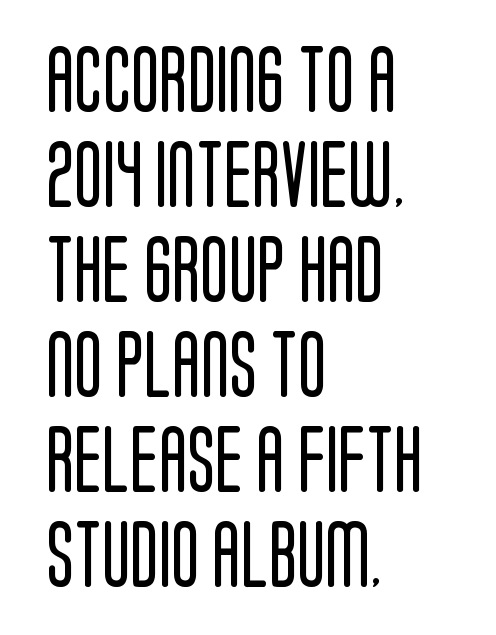
Q: Is the text bold? A: No.
Q: Is the text italic (slanted)? A: No, it is upright.
Q: Is the typeface a serif or a sans-serif typeface? A: Sans-serif.
Q: Is the text underlined? A: No.
Q: How is the paragraph aligned? A: Left-aligned.
Q: Is the spacing between letters normal or unusually wide? A: Normal.
Q: Is the spacing between lines tight, normal or loose? A: Normal.
Q: Width (condensed, normal, or wide)? A: Condensed.
Q: Stroke contrast? A: Low.
Q: x-height? A: Large.
Q: Monospaced? A: No.
